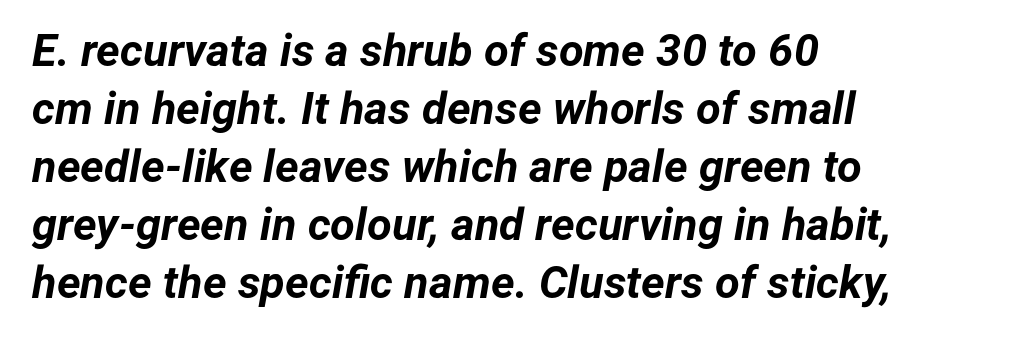
The designer left line spacing at the default. The passage shown leans; its letterforms are oblique. Each glyph is drawn with heavy, bold strokes. In CSS terms this would be text-align: left. These lines are rendered in a variable-pitch font.
